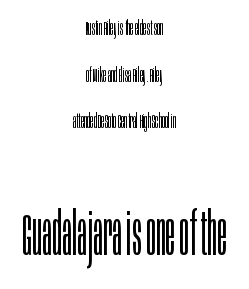
{"serif": "no", "italic": "no", "bold": "no", "weight": "light", "width": "condensed", "stroke_contrast": "low", "x_height": "large", "monospaced": "no", "underline": "no", "align": "center", "line_spacing": "loose", "line_spacing_ratio": 2.33, "letter_spacing": "normal", "letter_spacing_em": 0.0, "larger_block": "second", "size_ratio": 3.0, "glyph_px": 60}
